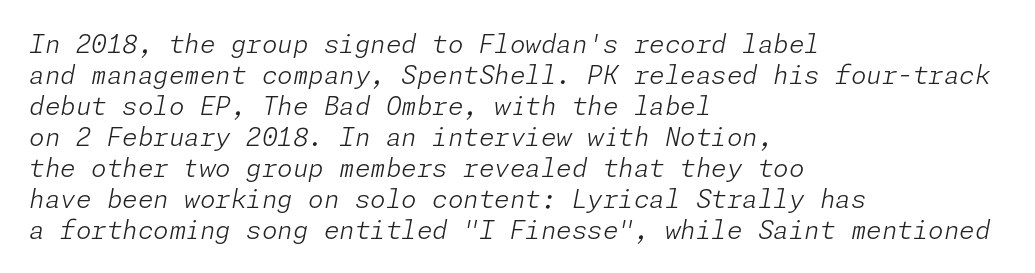
{"italic": "yes", "lean": "right", "slant_degrees": 11, "bold": "no", "underline": "no", "align": "left", "line_spacing_ratio": 1.24, "letter_spacing": "normal", "letter_spacing_em": 0.0, "glyph_px": 25}
